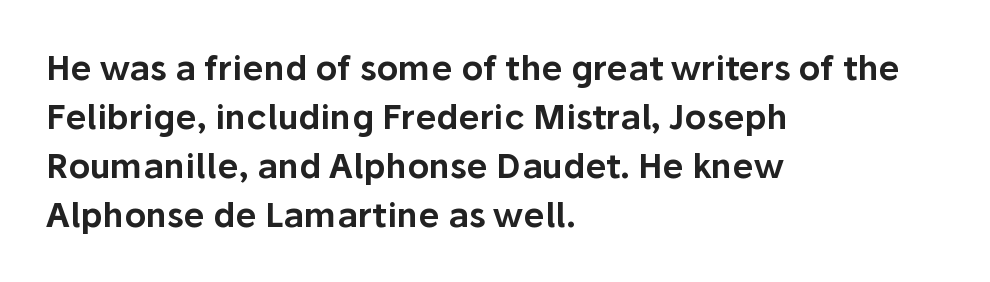
Q: Is the text italic (slanted)? A: No, it is upright.
Q: Is the typeface a serif or a sans-serif typeface? A: Sans-serif.
Q: Is the text underlined? A: No.
Q: How is the paragraph aligned? A: Left-aligned.
Q: Is the spacing between letters normal or unusually wide? A: Normal.
Q: Is the spacing between lines tight, normal or loose? A: Normal.
Q: Width (condensed, normal, or wide)? A: Normal.
Q: Stroke contrast? A: Low.
Q: x-height? A: Medium.
Q: Monospaced? A: No.
